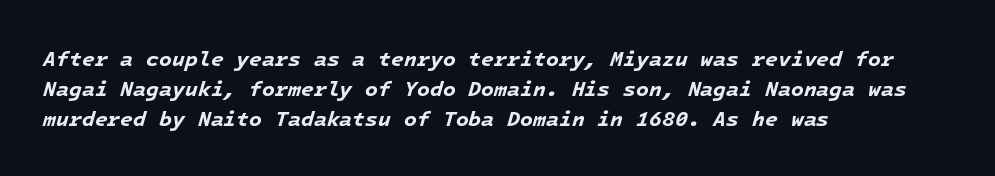
The image shows 21 px bold type, italic (leaning right); set left-aligned, normal line spacing (1.42x), normal letter spacing, not underlined.
